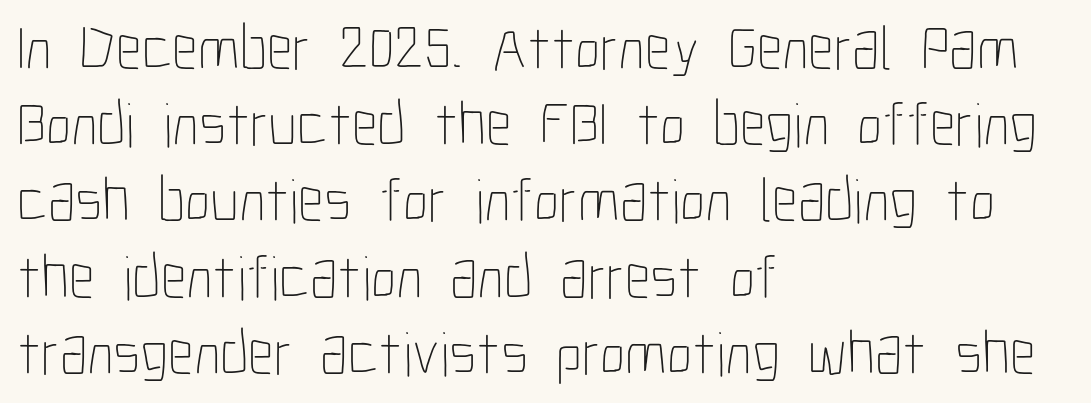
The specimen reads as upright at a glance. Observe the ordinary spacing: letters are neighbours, not strangers. Stems here are at most as thick as an everyday book face. Left-aligned paragraph, ragged on the right.
